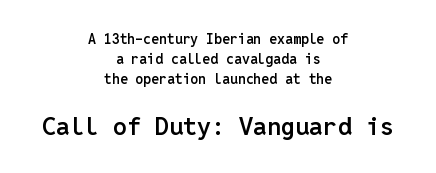
Stroke thickness is moderately raised; the sample reads as semibold. Ascenders rise straight up at ninety degrees. Casual observation: everything's sitting right in the middle. The space directly below the letters is spotless.
